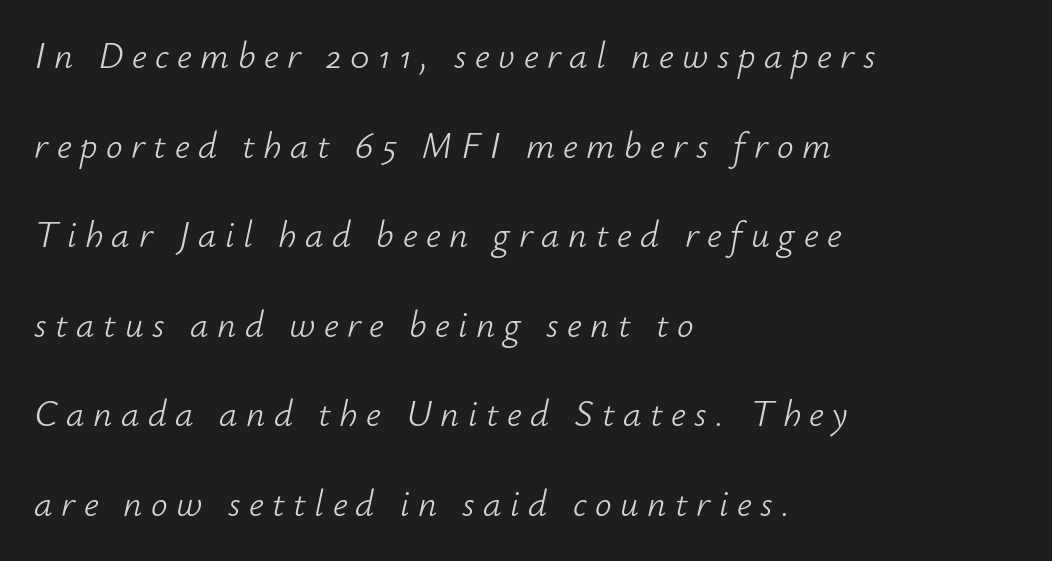
{"italic": "yes", "lean": "right", "slant_degrees": 12, "bold": "no", "weight": "light", "width": "normal", "stroke_contrast": "low", "x_height": "small", "monospaced": "no", "underline": "no", "align": "left", "line_spacing": "loose", "line_spacing_ratio": 2.42, "letter_spacing": "wide", "letter_spacing_em": 0.23, "glyph_px": 37}
